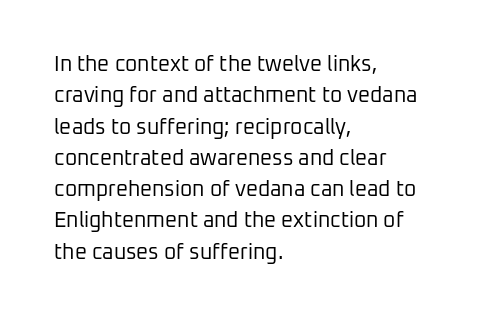
Ordinary non-slanted type is in use. Honestly, the row spacing looks completely unremarkable. These lines keep a tight, regular rhythm from letter to letter. These lines stack with their left ends in a neat column.
